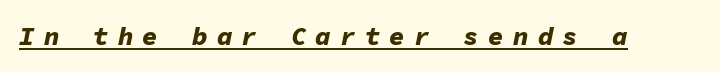
The image shows 26 px bold type, italic (leaning right); set unusually wide letter spacing (+0.35 em), underlined.
